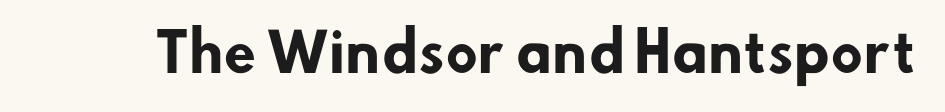
The image shows 53 px heavy sans-serif type; set normal letter spacing, not underlined; low stroke contrast and a small x-height.
